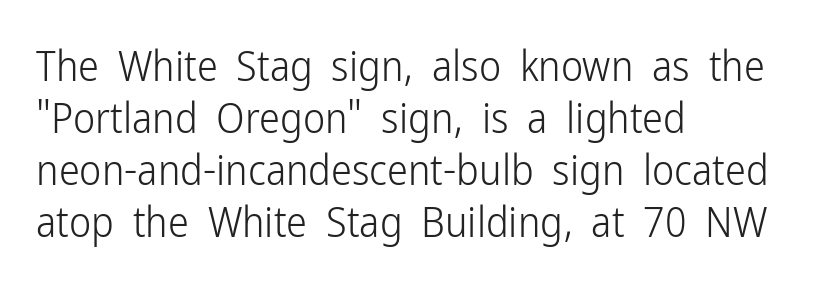
The image shows 42 px light, condensed sans-serif type, upright; set left-aligned, line spacing 1.24x, normal letter spacing, not underlined; low stroke contrast and a medium x-height.
